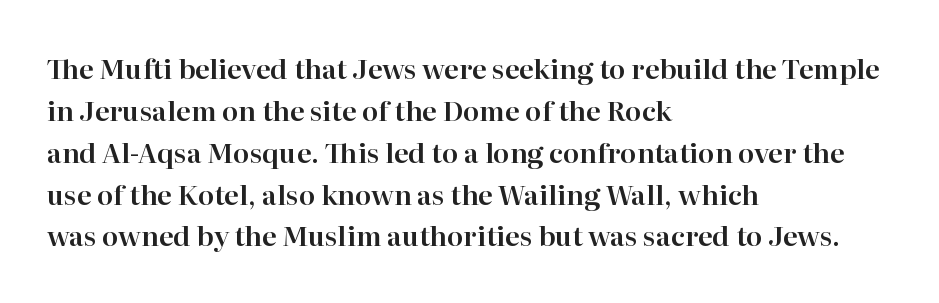
Decoration check: the copy has no underline. You can tell it's not italic because the verticals are truly vertical. Is the letter spacing exaggerated? No — it looks like the ordinary default. A classic flush-left, rag-right setting is used for this passage. Baseline-to-baseline distance is the conventional proportion of letter height.
